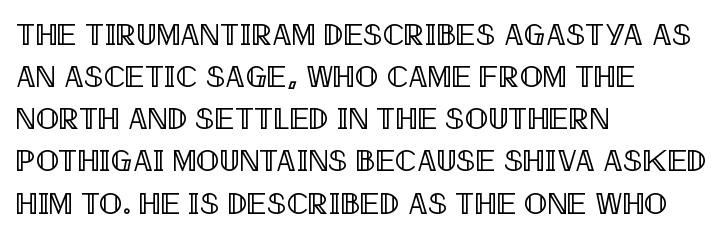
{"italic": "no", "width": "condensed", "x_height": "large", "monospaced": "no", "underline": "no", "align": "left", "line_spacing": "normal", "line_spacing_ratio": 1.36, "letter_spacing": "normal", "letter_spacing_em": 0.0, "glyph_px": 31}
